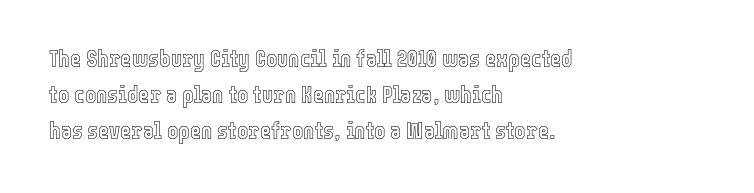
{"italic": "no", "underline": "no", "align": "left", "line_spacing": "normal", "line_spacing_ratio": 1.5, "letter_spacing": "normal", "letter_spacing_em": 0.0, "glyph_px": 24}
